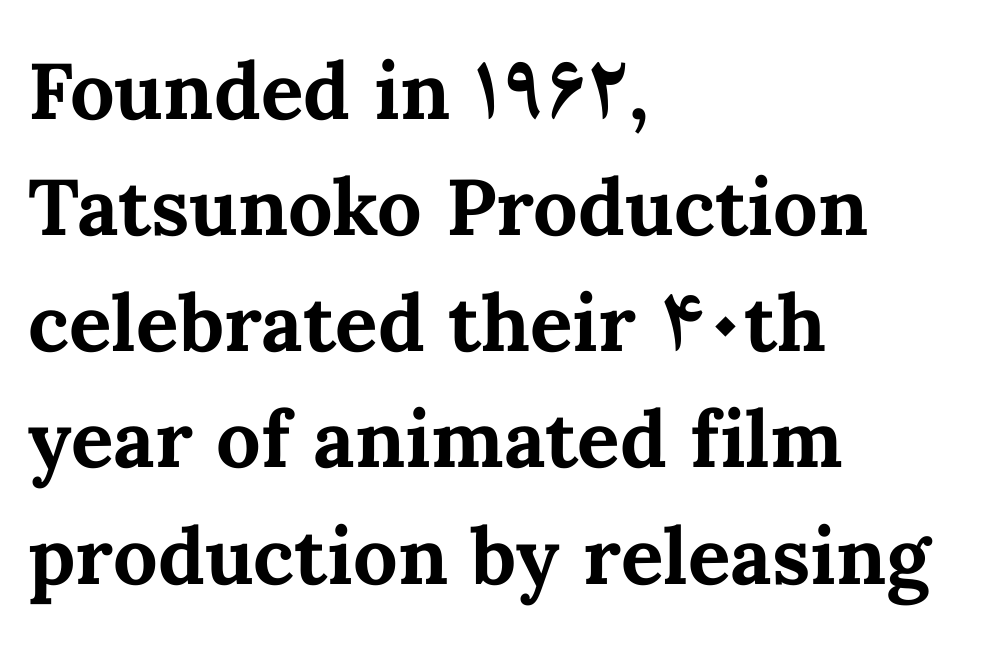
The image shows 79 px bold type, upright; set left-aligned, normal line spacing (1.47x), normal letter spacing, not underlined; medium stroke contrast and a medium x-height.
